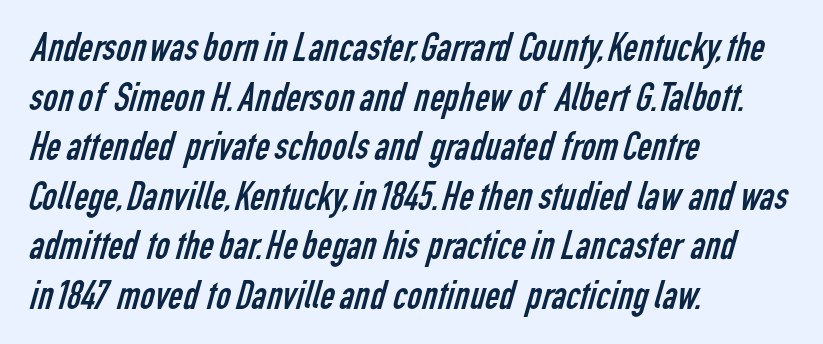
{"serif": "no", "bold": "no", "weight": "regular", "width": "condensed", "stroke_contrast": "low", "x_height": "medium", "monospaced": "no", "underline": "no", "align": "left", "line_spacing_ratio": 1.24, "letter_spacing": "normal", "letter_spacing_em": 0.0, "glyph_px": 40}
